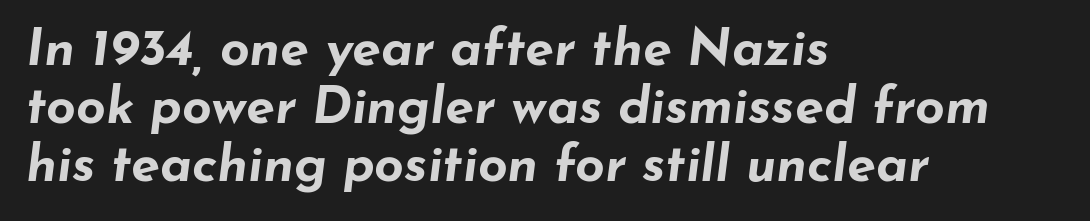
Q: Is the text bold? A: Yes.
Q: Is the text italic (slanted)? A: Yes, it leans right by about 7 degrees.
Q: Is the text underlined? A: No.
Q: How is the paragraph aligned? A: Left-aligned.
Q: Is the spacing between letters normal or unusually wide? A: Normal.
Q: Is the spacing between lines tight, normal or loose? A: Tight.
Q: Width (condensed, normal, or wide)? A: Wide.
Q: Stroke contrast? A: Low.
Q: x-height? A: Small.
Q: Monospaced? A: No.
